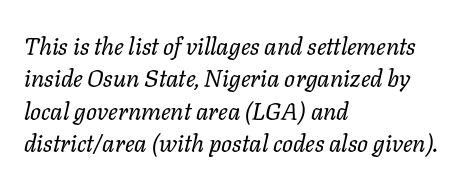
The image shows 24 px text type, italic (leaning right); set left-aligned, normal line spacing (1.35x), normal letter spacing, not underlined.
